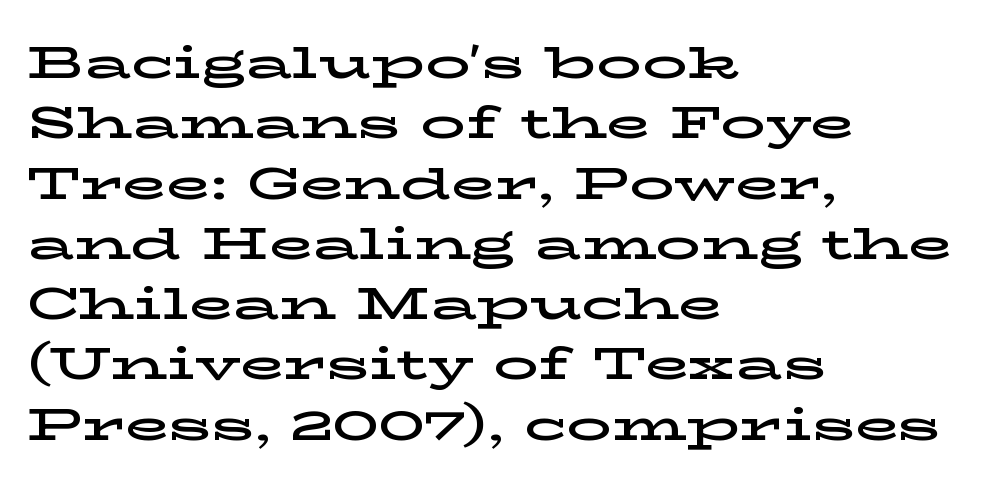
{"serif": "yes", "italic": "no", "width": "wide", "stroke_contrast": "low", "x_height": "medium", "monospaced": "no", "underline": "no", "align": "left", "line_spacing": "normal", "line_spacing_ratio": 1.34, "letter_spacing": "normal", "letter_spacing_em": 0.0, "glyph_px": 45}
